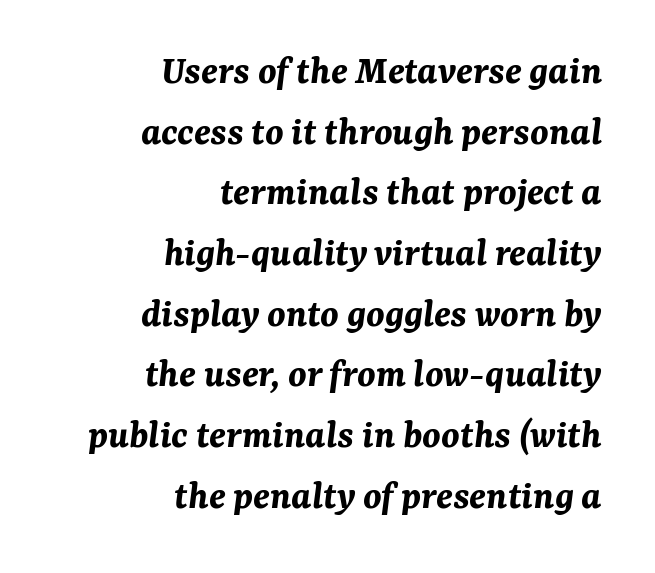
{"italic": "yes", "lean": "right", "slant_degrees": 7, "bold": "yes", "weight": "bold", "width": "normal", "stroke_contrast": "medium", "x_height": "medium", "monospaced": "no", "underline": "no", "align": "right", "line_spacing": "normal", "line_spacing_ratio": 1.48, "letter_spacing": "normal", "letter_spacing_em": 0.0, "glyph_px": 41}
